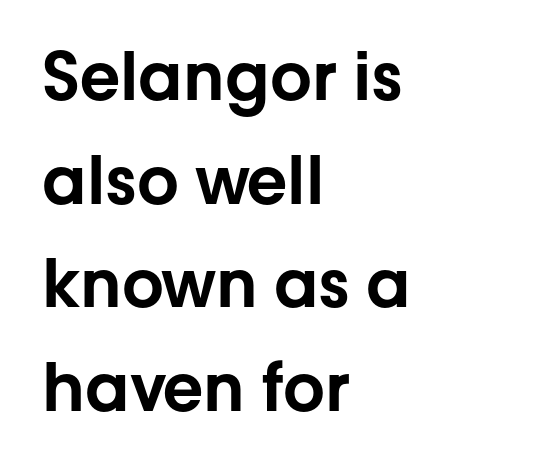
{"serif": "no", "italic": "no", "width": "normal", "stroke_contrast": "low", "x_height": "medium", "monospaced": "no", "underline": "no", "align": "left", "line_spacing": "normal", "line_spacing_ratio": 1.57, "letter_spacing": "normal", "letter_spacing_em": 0.0, "glyph_px": 66}
